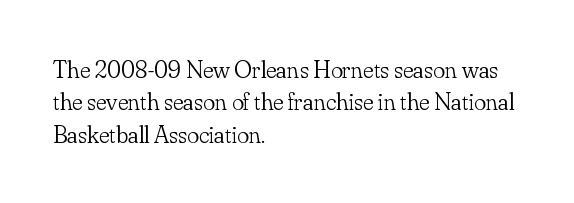
The words here are not underlined. Whoever set this chose a conventional vertical rhythm. Honestly, the letter spacing is just normal — you wouldn't notice it. Tall strokes in this sample are plumb rather than angled. Compared with a centered layout, this one pins lines to the left instead. The weight tops out at a normal text grade.
